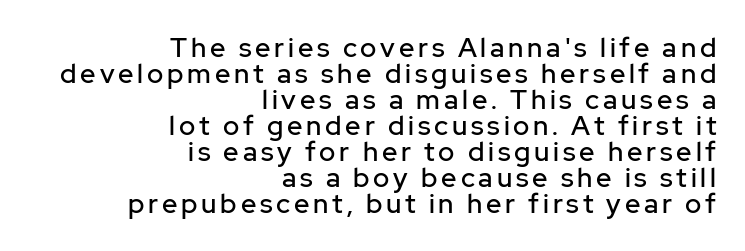
You could barely slide anything between these rows. This sample uses an upright cut, with every glyph sitting square on the baseline. Just letters on the line, the space beneath them empty. Alignment: flush right.
